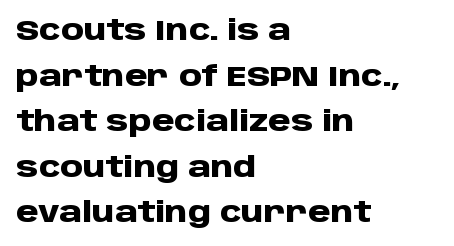
Q: Is the text bold? A: Yes.
Q: Is the text italic (slanted)? A: No, it is upright.
Q: Is the typeface a serif or a sans-serif typeface? A: Sans-serif.
Q: Is the text underlined? A: No.
Q: How is the paragraph aligned? A: Left-aligned.
Q: Is the spacing between letters normal or unusually wide? A: Normal.
Q: Is the spacing between lines tight, normal or loose? A: Normal.
Q: Width (condensed, normal, or wide)? A: Normal.
Q: Stroke contrast? A: Low.
Q: x-height? A: Large.
Q: Monospaced? A: No.
